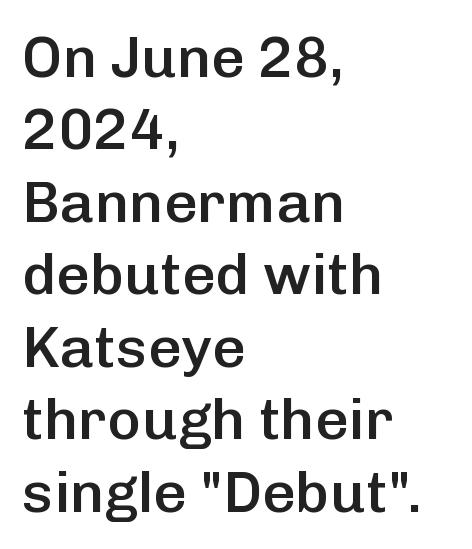
{"serif": "no", "italic": "no", "bold": "semi", "weight": "semibold", "width": "normal", "stroke_contrast": "low", "x_height": "medium", "monospaced": "no", "underline": "no", "align": "left", "line_spacing": "normal", "line_spacing_ratio": 1.25, "letter_spacing": "normal", "letter_spacing_em": 0.0, "glyph_px": 58}
